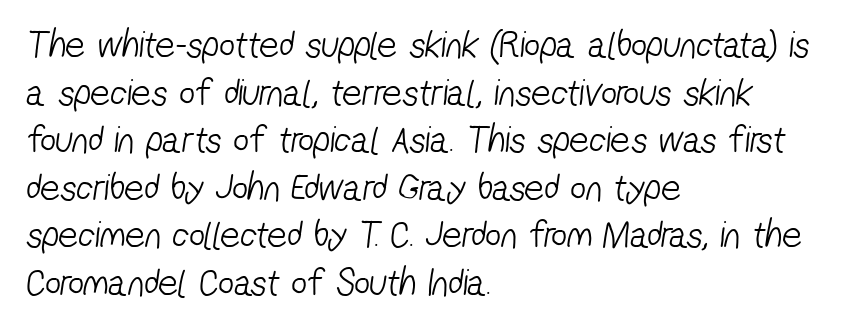
Q: Is the text bold? A: No.
Q: Is the typeface a serif or a sans-serif typeface? A: Sans-serif.
Q: Is the text underlined? A: No.
Q: How is the paragraph aligned? A: Left-aligned.
Q: Is the spacing between letters normal or unusually wide? A: Normal.
Q: Width (condensed, normal, or wide)? A: Condensed.
Q: Stroke contrast? A: Low.
Q: x-height? A: Medium.
Q: Monospaced? A: No.
